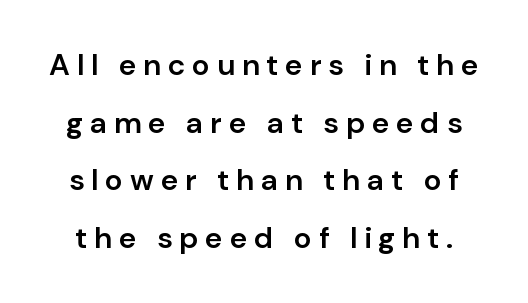
Q: Is the text bold? A: Semi-bold.
Q: Is the text italic (slanted)? A: No, it is upright.
Q: Is the typeface a serif or a sans-serif typeface? A: Sans-serif.
Q: Is the text underlined? A: No.
Q: Is the spacing between letters normal or unusually wide? A: Unusually wide.
Q: Is the spacing between lines tight, normal or loose? A: Loose.
Q: Width (condensed, normal, or wide)? A: Normal.
Q: Stroke contrast? A: Low.
Q: x-height? A: Medium.
Q: Monospaced? A: No.
